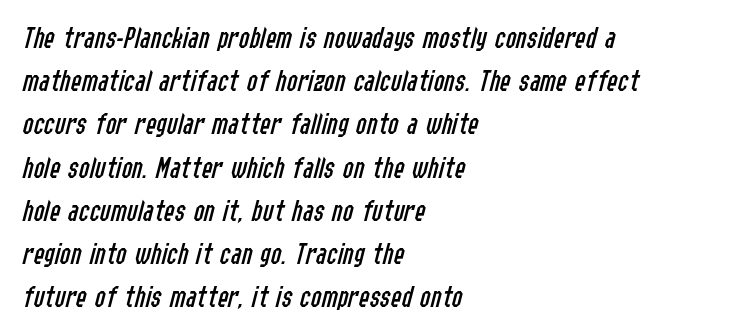
{"italic": "yes", "lean": "right", "slant_degrees": 14, "bold": "no", "weight": "regular", "width": "condensed", "stroke_contrast": "low", "x_height": "medium", "monospaced": "no", "underline": "no", "align": "left", "line_spacing": "normal", "line_spacing_ratio": 1.35, "letter_spacing": "normal", "letter_spacing_em": 0.0, "glyph_px": 32}
